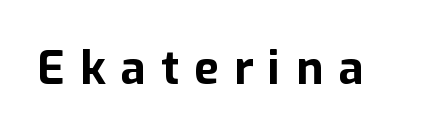
The image shows 46 px bold sans-serif type, upright; set unusually wide letter spacing (+0.33 em), not underlined; low stroke contrast and a medium x-height.
